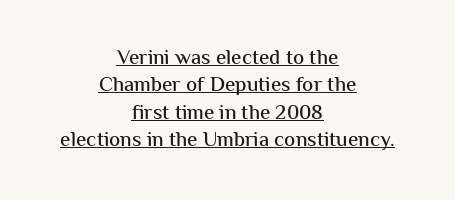
The image shows 21 px text type, upright; set centered, normal line spacing (1.3x), normal letter spacing, underlined.
